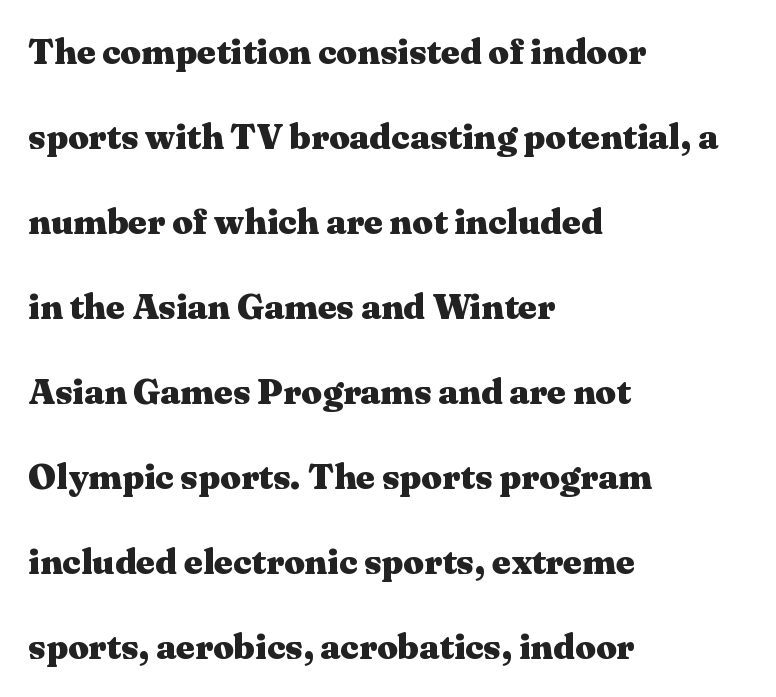
Q: Is the text bold? A: Yes.
Q: Is the text italic (slanted)? A: No, it is upright.
Q: Is the typeface a serif or a sans-serif typeface? A: Serif.
Q: Is the text underlined? A: No.
Q: How is the paragraph aligned? A: Left-aligned.
Q: Is the spacing between letters normal or unusually wide? A: Normal.
Q: Is the spacing between lines tight, normal or loose? A: Loose.
Q: Width (condensed, normal, or wide)? A: Wide.
Q: Stroke contrast? A: Medium.
Q: x-height? A: Medium.
Q: Monospaced? A: No.
